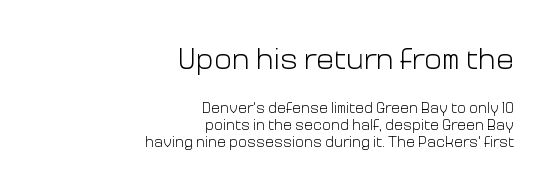
Q: Is the text bold? A: No.
Q: Is the text italic (slanted)? A: No, it is upright.
Q: Is the typeface a serif or a sans-serif typeface? A: Sans-serif.
Q: Is the text underlined? A: No.
Q: How is the paragraph aligned? A: Right-aligned.
Q: Is the spacing between letters normal or unusually wide? A: Normal.
Q: Is the spacing between lines tight, normal or loose? A: Tight.
Q: Which block of text is set in a larger size, the first (top) or the second (bottom)? A: The first (top) one.
Q: Width (condensed, normal, or wide)? A: Normal.
Q: Stroke contrast? A: Low.
Q: x-height? A: Medium.
Q: Monospaced? A: No.
